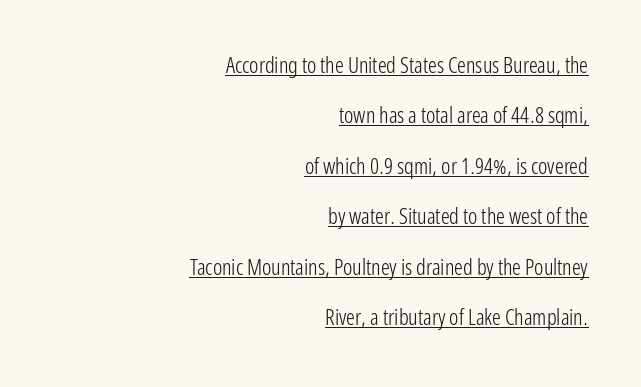
Q: Is the text bold? A: No.
Q: Is the text italic (slanted)? A: No, it is upright.
Q: Is the text underlined? A: Yes.
Q: How is the paragraph aligned? A: Right-aligned.
Q: Is the spacing between letters normal or unusually wide? A: Normal.
Q: Is the spacing between lines tight, normal or loose? A: Loose.
